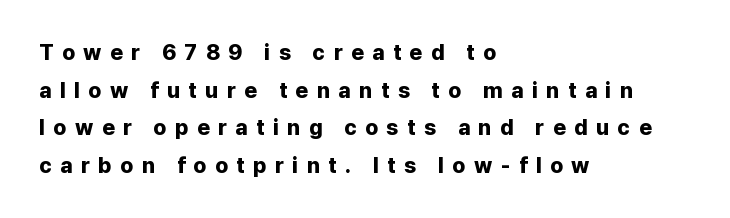
{"italic": "no", "bold": "yes", "underline": "no", "align": "left", "line_spacing_ratio": 1.71, "letter_spacing": "wide", "letter_spacing_em": 0.38, "glyph_px": 22}
